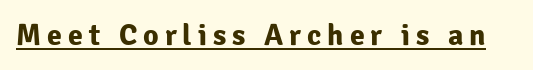
The image shows 30 px bold sans-serif type, upright; set unusually wide letter spacing (+0.2 em), underlined; low stroke contrast and a medium x-height.
